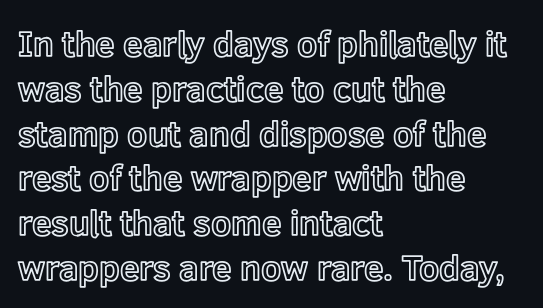
Summary of vertical rhythm: regular, with standard interline spacing. The area under the type is left untouched. These lines were composed using upright roman letters. Here the designer chose a conventional face with non-uniform glyph widths.
